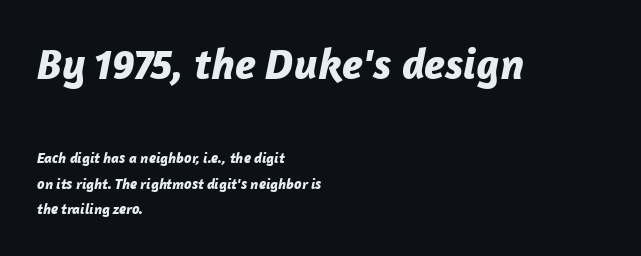
{"italic": "yes", "lean": "right", "slant_degrees": 12, "bold": "yes", "weight": "bold", "width": "normal", "stroke_contrast": "low", "x_height": "medium", "monospaced": "no", "underline": "no", "align": "left", "line_spacing_ratio": 1.72, "letter_spacing": "normal", "letter_spacing_em": 0.0, "larger_block": "first", "size_ratio": 2.93, "glyph_px": 44}
